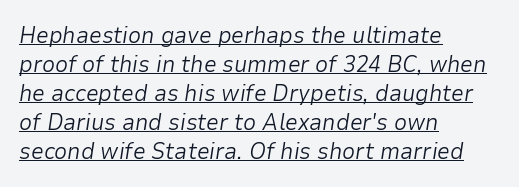
{"italic": "yes", "lean": "right", "slant_degrees": 9, "bold": "no", "underline": "yes", "align": "left", "line_spacing": "normal", "line_spacing_ratio": 1.26, "letter_spacing": "normal", "letter_spacing_em": 0.0, "glyph_px": 23}
